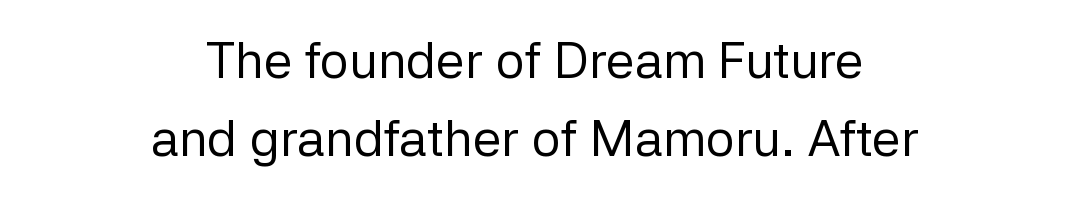
The typography opts for an upright posture over an oblique one. Words appear dense and cohesive because spacing is normal. Typeset on center — no edge is straight. Whoever set this chose a conventional vertical rhythm.
